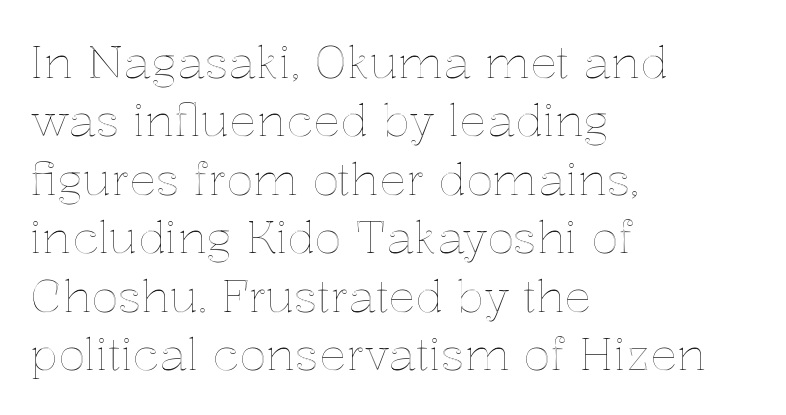
{"italic": "no", "width": "normal", "x_height": "medium", "monospaced": "no", "underline": "no", "align": "left", "line_spacing": "normal", "line_spacing_ratio": 1.3, "letter_spacing": "normal", "letter_spacing_em": 0.0, "glyph_px": 45}
